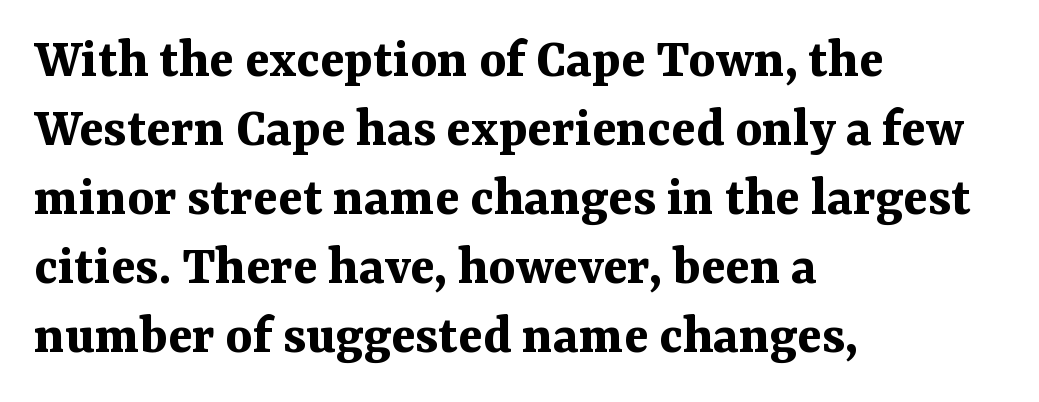
Q: Is the text bold? A: Yes.
Q: Is the text italic (slanted)? A: No, it is upright.
Q: Is the typeface a serif or a sans-serif typeface? A: Serif.
Q: Is the text underlined? A: No.
Q: How is the paragraph aligned? A: Left-aligned.
Q: Is the spacing between letters normal or unusually wide? A: Normal.
Q: Width (condensed, normal, or wide)? A: Normal.
Q: Stroke contrast? A: Medium.
Q: x-height? A: Medium.
Q: Monospaced? A: No.
